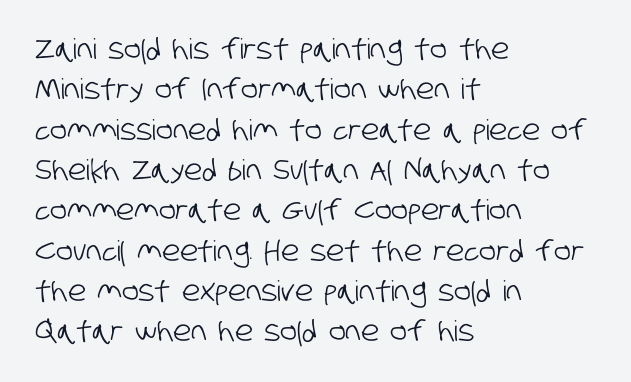
{"serif": "no", "width": "condensed", "stroke_contrast": "low", "x_height": "large", "monospaced": "no", "underline": "no", "align": "left", "line_spacing": "normal", "line_spacing_ratio": 1.44, "letter_spacing": "normal", "letter_spacing_em": 0.0, "glyph_px": 28}
